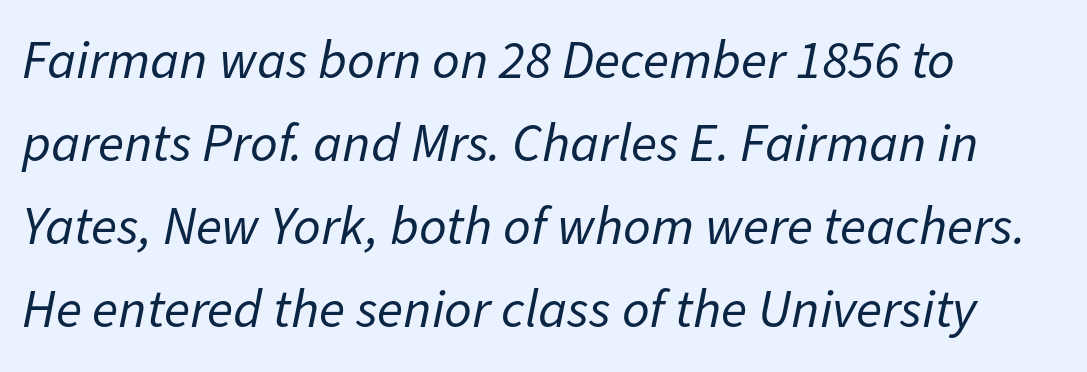
{"italic": "yes", "lean": "right", "slant_degrees": 11, "bold": "no", "weight": "regular", "width": "normal", "stroke_contrast": "low", "x_height": "medium", "monospaced": "no", "underline": "no", "align": "left", "line_spacing": "normal", "line_spacing_ratio": 1.54, "letter_spacing": "normal", "letter_spacing_em": 0.0, "glyph_px": 54}
